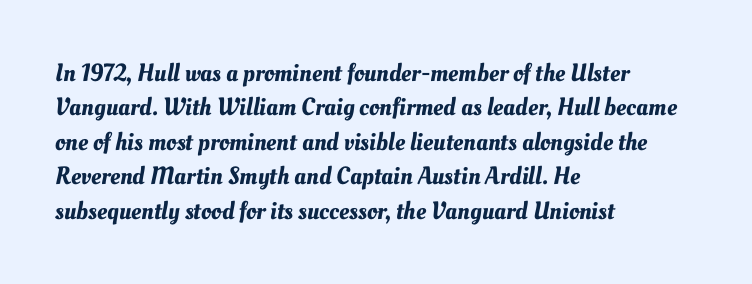
This rendering uses left alignment, leaving the right contour irregular. The strip under each line holds only bare page. Is there much room between lines? A standard amount, neither cramped nor airy. Tracking value appears to be zero — textbook default spacing.
